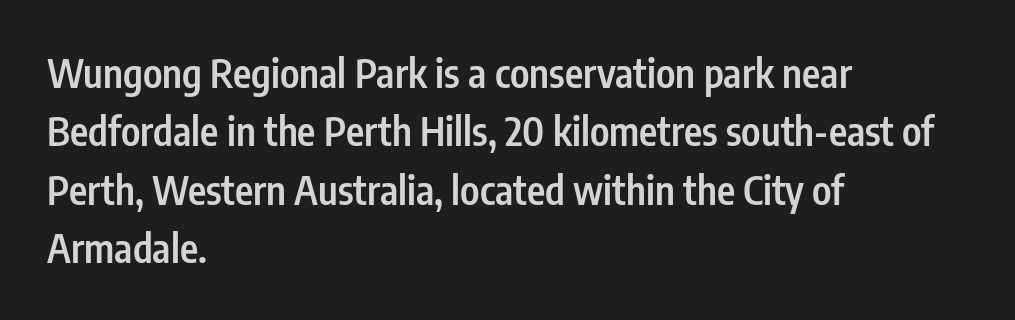
Is this a sans? Yes — the strokes have no serifs. Does the lettering tilt? It doesn't — this is upright. Whoever set this chose a conventional vertical rhythm. The face used here is rendered with its standard letterfit. Underline: absent.
